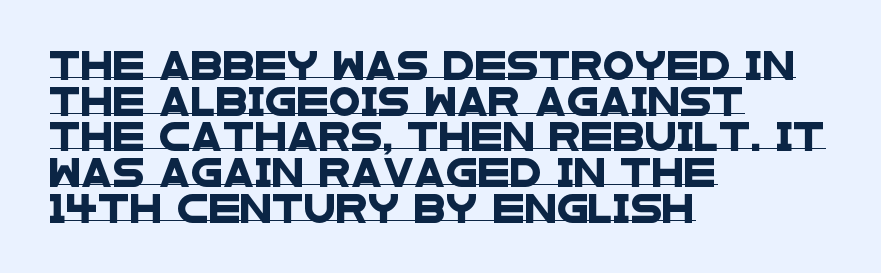
Does the copy run flush right? No — it runs flush left. Here the designer chose a conventional face with non-uniform glyph widths. Serif or sans? Sans — the stroke terminals are bare. A typographer would call this underscored text.
